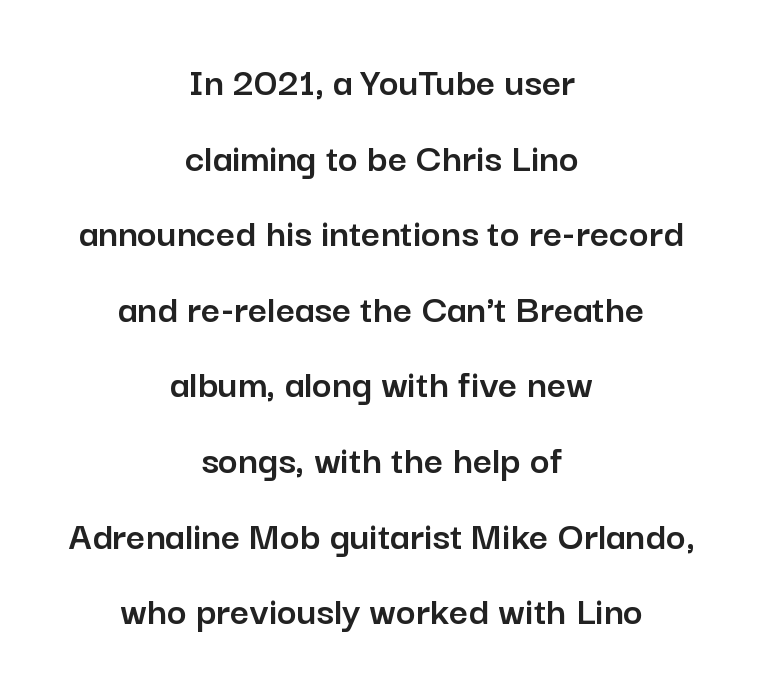
Q: Is the text italic (slanted)? A: No, it is upright.
Q: Is the typeface a serif or a sans-serif typeface? A: Sans-serif.
Q: Is the text underlined? A: No.
Q: How is the paragraph aligned? A: Centered.
Q: Is the spacing between letters normal or unusually wide? A: Normal.
Q: Width (condensed, normal, or wide)? A: Normal.
Q: Stroke contrast? A: Low.
Q: x-height? A: Medium.
Q: Monospaced? A: No.
